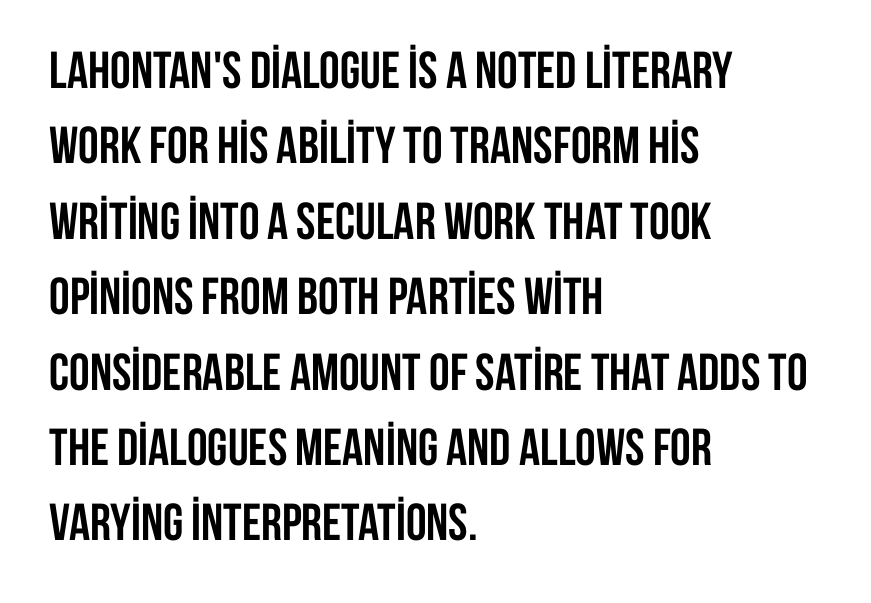
{"serif": "no", "italic": "no", "bold": "yes", "weight": "semibold", "width": "condensed", "stroke_contrast": "low", "x_height": "large", "monospaced": "no", "underline": "no", "align": "left", "line_spacing": "normal", "line_spacing_ratio": 1.45, "letter_spacing": "normal", "letter_spacing_em": 0.0, "glyph_px": 52}
